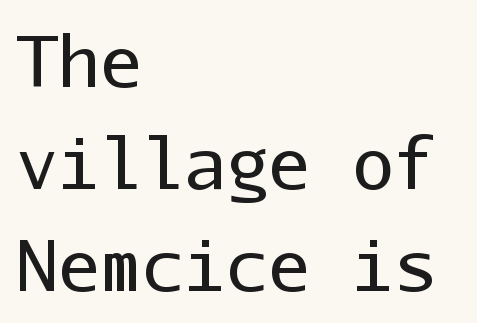
{"serif": "no", "italic": "no", "bold": "no", "weight": "regular", "width": "normal", "stroke_contrast": "low", "x_height": "medium", "monospaced": "yes", "underline": "no", "align": "left", "line_spacing": "normal", "line_spacing_ratio": 1.46, "letter_spacing": "normal", "letter_spacing_em": 0.0, "glyph_px": 70}
